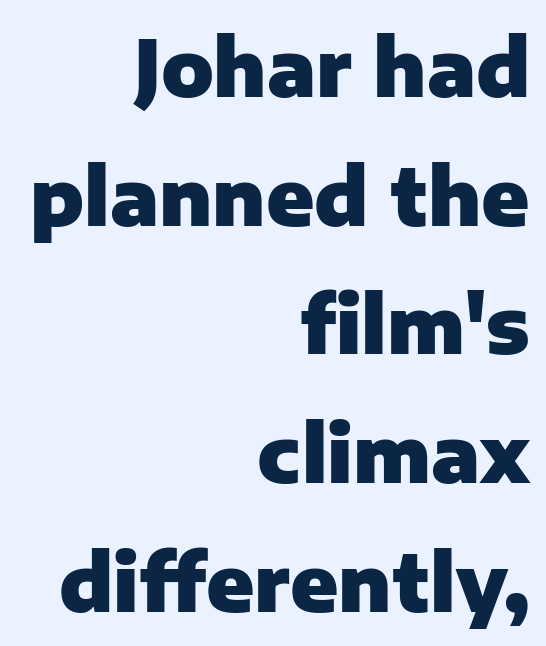
Q: Is the text bold? A: Yes.
Q: Is the text italic (slanted)? A: No, it is upright.
Q: Is the typeface a serif or a sans-serif typeface? A: Sans-serif.
Q: Is the text underlined? A: No.
Q: How is the paragraph aligned? A: Right-aligned.
Q: Is the spacing between letters normal or unusually wide? A: Normal.
Q: Is the spacing between lines tight, normal or loose? A: Normal.
Q: Width (condensed, normal, or wide)? A: Normal.
Q: Stroke contrast? A: Low.
Q: x-height? A: Medium.
Q: Monospaced? A: No.
